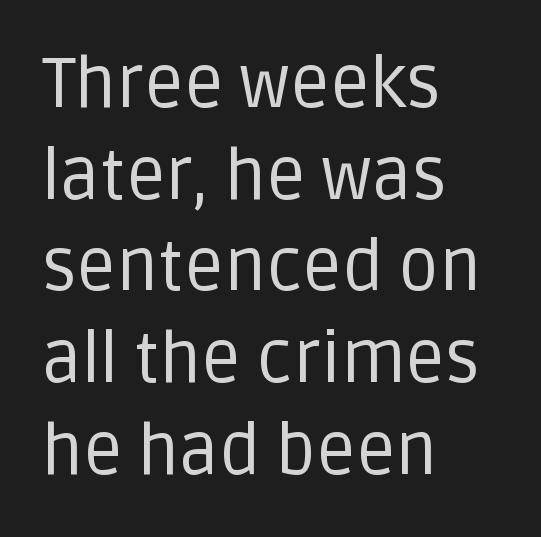
{"serif": "no", "italic": "no", "bold": "no", "weight": "regular", "width": "normal", "stroke_contrast": "low", "x_height": "large", "monospaced": "no", "underline": "no", "align": "left", "line_spacing": "normal", "line_spacing_ratio": 1.31, "letter_spacing": "normal", "letter_spacing_em": 0.0, "glyph_px": 70}
